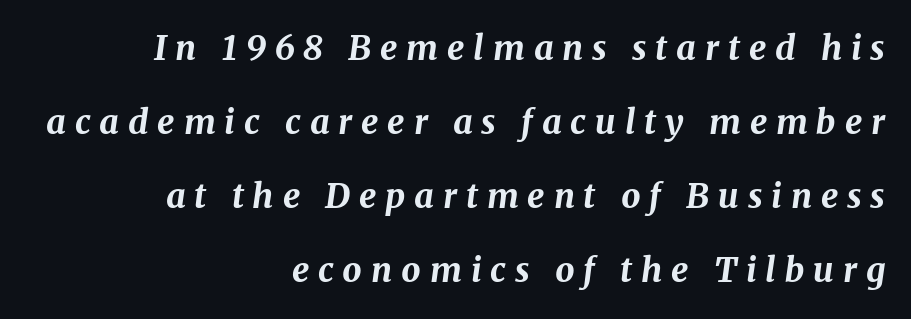
The image shows 34 px bold type, italic (leaning right); set right-aligned, loose line spacing (2.18x), unusually wide letter spacing (+0.26 em), not underlined; medium stroke contrast and a medium x-height.
